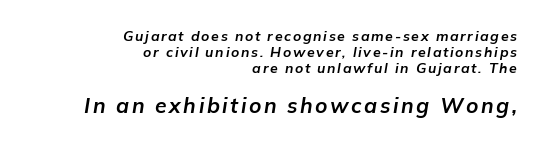
{"italic": "yes", "lean": "right", "slant_degrees": 9, "bold": "yes", "underline": "no", "align": "right", "line_spacing": "tight", "line_spacing_ratio": 1.15, "larger_block": "second", "size_ratio": 1.5, "glyph_px": 21}
